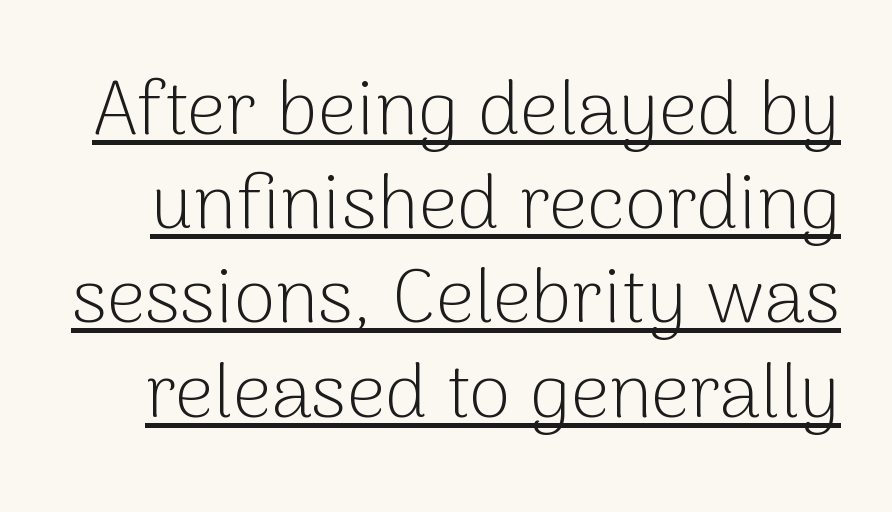
A typesetter would mark this as roman, not italic. This sample has the flowing, uneven cadence of proportional lettering. Weight: regular or lighter. Glance below the letters and you will spot a drawn line.
